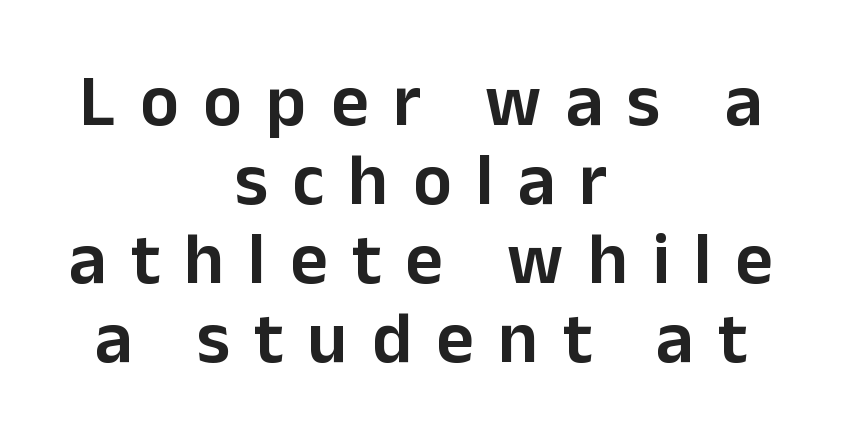
If you drew a line through each stem, it would be perfectly vertical. The typesetting leans somewhat heavy: a semibold. Quick note: interline space is minimal. Check under the words: just untouched page.
